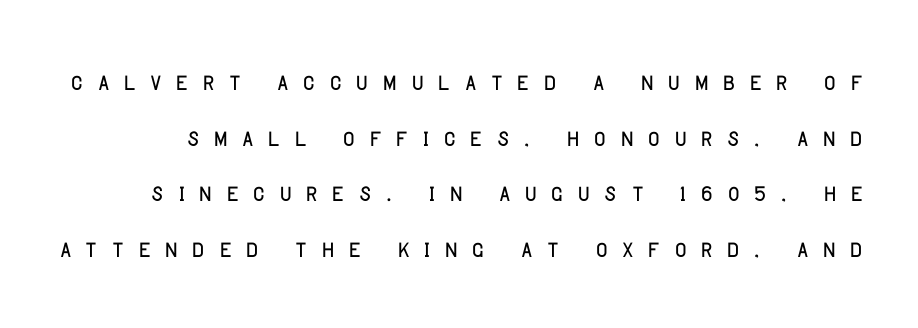
Q: Is the text italic (slanted)? A: No, it is upright.
Q: Is the typeface a serif or a sans-serif typeface? A: Sans-serif.
Q: Is the text underlined? A: No.
Q: Is the spacing between letters normal or unusually wide? A: Unusually wide.
Q: Width (condensed, normal, or wide)? A: Condensed.
Q: Stroke contrast? A: Low.
Q: x-height? A: Large.
Q: Monospaced? A: No.
